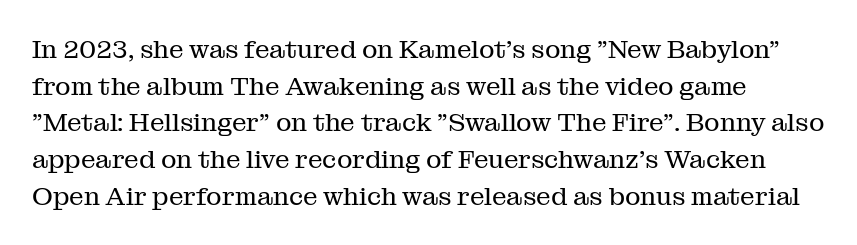
No heavy texture on the line: the type isn't bold. Unmarked baselines from the first word to the last. Reading down the column, the eye jumps a familiar distance to each next line. Each word holds together tightly as a unit, with standard inter-letter gaps. Posture: straight, roman, zero tilt.
